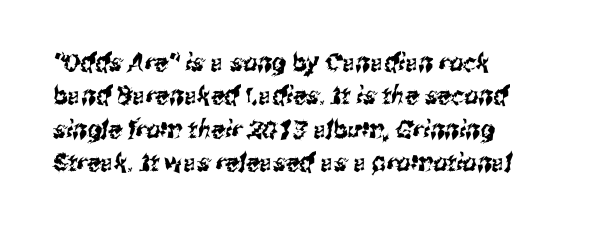
Line beginnings align vertically; line endings do not. Is the letter spacing exaggerated? No — it looks like the ordinary default. The designer left line spacing at the default. The string is rendered with underlining switched off.
